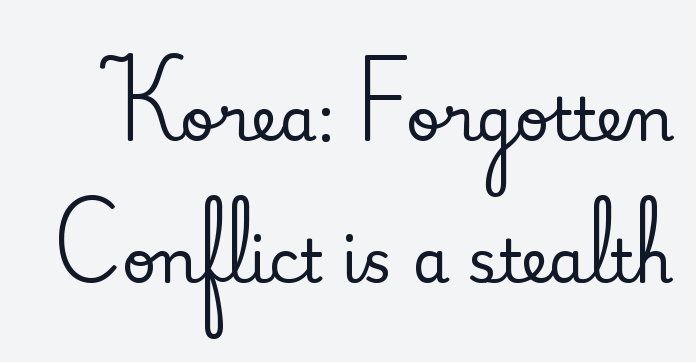
The image shows 60 px serif type, upright; set loose line spacing (2.36x), normal letter spacing, not underlined; medium stroke contrast and a small x-height.
